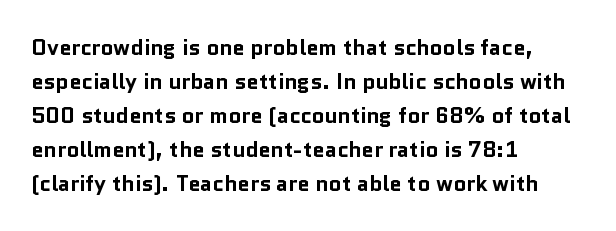
{"italic": "no", "bold": "yes", "underline": "no", "align": "left", "line_spacing": "normal", "line_spacing_ratio": 1.54, "letter_spacing": "normal", "letter_spacing_em": 0.0, "glyph_px": 22}
